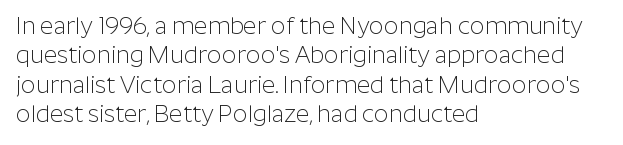
{"italic": "no", "bold": "no", "underline": "no", "align": "left", "line_spacing": "normal", "line_spacing_ratio": 1.28, "letter_spacing": "normal", "letter_spacing_em": 0.0, "glyph_px": 23}
